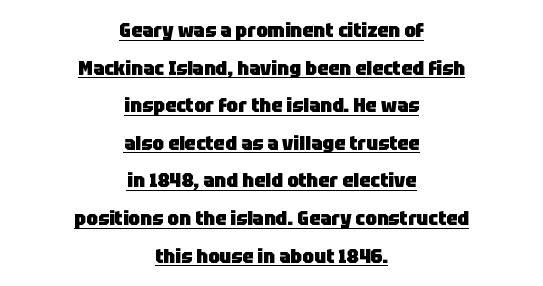
Q: Is the text bold? A: Yes.
Q: Is the text italic (slanted)? A: No, it is upright.
Q: Is the text underlined? A: Yes.
Q: How is the paragraph aligned? A: Centered.
Q: Is the spacing between letters normal or unusually wide? A: Normal.
